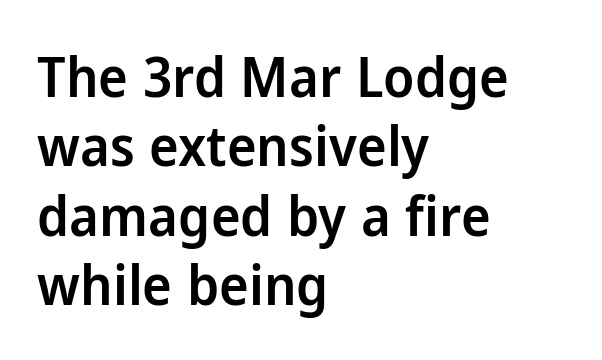
Q: Is the text bold? A: Semi-bold.
Q: Is the text italic (slanted)? A: No, it is upright.
Q: Is the typeface a serif or a sans-serif typeface? A: Sans-serif.
Q: Is the text underlined? A: No.
Q: How is the paragraph aligned? A: Left-aligned.
Q: Is the spacing between letters normal or unusually wide? A: Normal.
Q: Width (condensed, normal, or wide)? A: Normal.
Q: Stroke contrast? A: Low.
Q: x-height? A: Medium.
Q: Monospaced? A: No.
